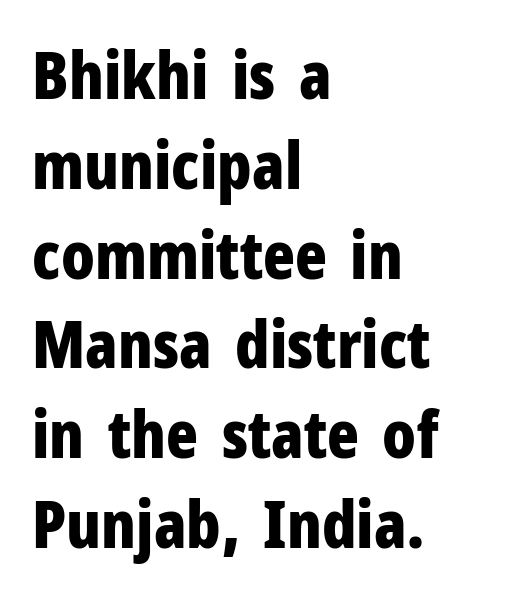
Q: Is the text bold? A: Yes.
Q: Is the text italic (slanted)? A: No, it is upright.
Q: Is the typeface a serif or a sans-serif typeface? A: Sans-serif.
Q: Is the text underlined? A: No.
Q: How is the paragraph aligned? A: Left-aligned.
Q: Is the spacing between letters normal or unusually wide? A: Normal.
Q: Is the spacing between lines tight, normal or loose? A: Normal.
Q: Width (condensed, normal, or wide)? A: Condensed.
Q: Stroke contrast? A: Low.
Q: x-height? A: Medium.
Q: Monospaced? A: No.
